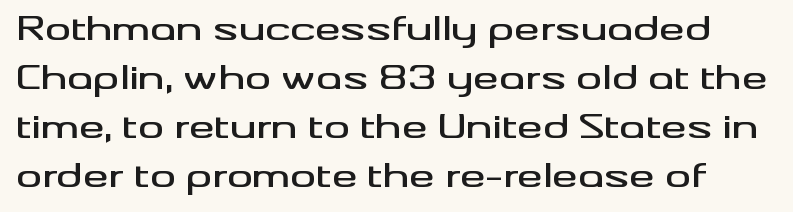
Spacing between characters is what you'd get straight out of the box. Grotesque or geometric, the face here clearly has no serifs. This rendering features lettering with no underline. Italic: no, the glyphs are upright roman.
